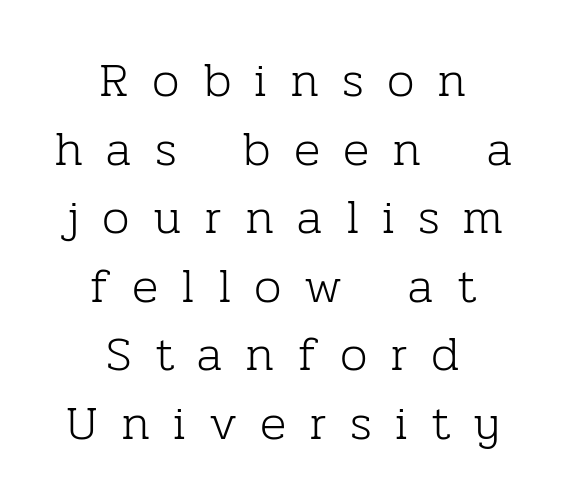
The image shows 49 px light serif type, upright; set centered, normal line spacing (1.4x), unusually wide letter spacing (+0.47 em), not underlined; low stroke contrast and a medium x-height.
